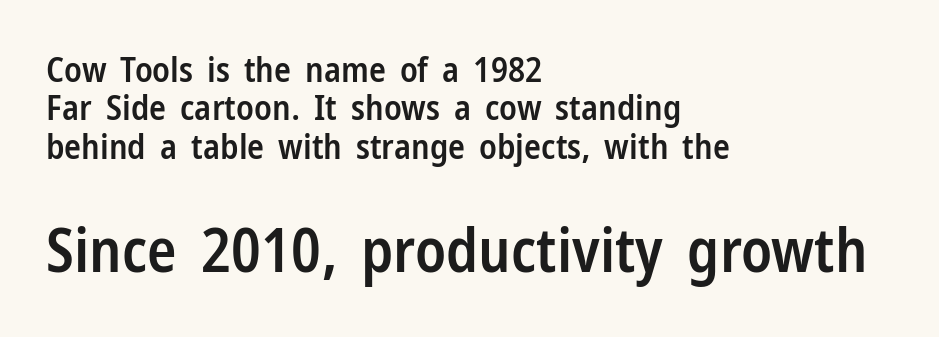
{"serif": "no", "italic": "no", "bold": "semi", "weight": "semibold", "width": "condensed", "stroke_contrast": "low", "x_height": "medium", "monospaced": "no", "underline": "no", "align": "left", "line_spacing": "tight", "line_spacing_ratio": 1.1, "letter_spacing": "normal", "letter_spacing_em": 0.0, "larger_block": "second", "size_ratio": 1.74, "glyph_px": 61}
